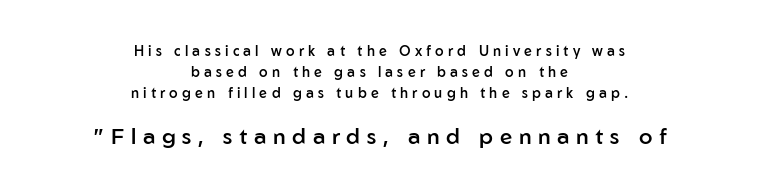
Q: Is the text bold? A: Semi-bold.
Q: Is the text italic (slanted)? A: No, it is upright.
Q: Is the text underlined? A: No.
Q: How is the paragraph aligned? A: Centered.
Q: Is the spacing between letters normal or unusually wide? A: Unusually wide.
Q: Is the spacing between lines tight, normal or loose? A: Normal.
Q: Which block of text is set in a larger size, the first (top) or the second (bottom)? A: The second (bottom) one.
